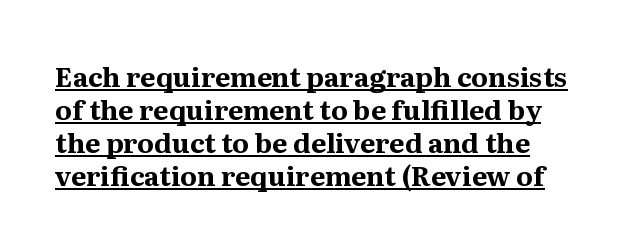
Q: Is the text bold? A: Yes.
Q: Is the text italic (slanted)? A: No, it is upright.
Q: Is the text underlined? A: Yes.
Q: How is the paragraph aligned? A: Left-aligned.
Q: Is the spacing between letters normal or unusually wide? A: Normal.
